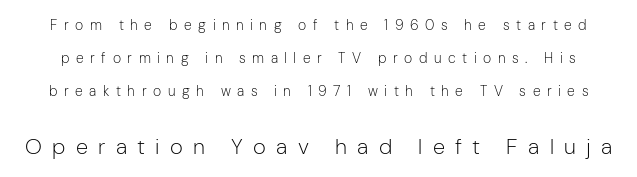
The passage shown is not bold in any degree. Compared with typical paragraphs, the rows here are farther apart. The gaps between neighbouring characters are conspicuously large. A typesetter would mark this as roman, not italic. Check the space under the baseline: it is left empty.
